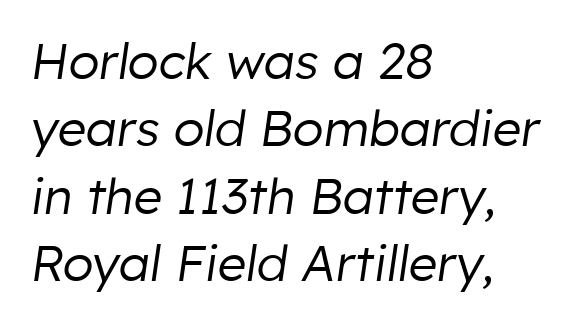
The image shows 50 px regular-weight type, italic (leaning right); set left-aligned, normal line spacing (1.35x), normal letter spacing, not underlined; low stroke contrast and a medium x-height.
